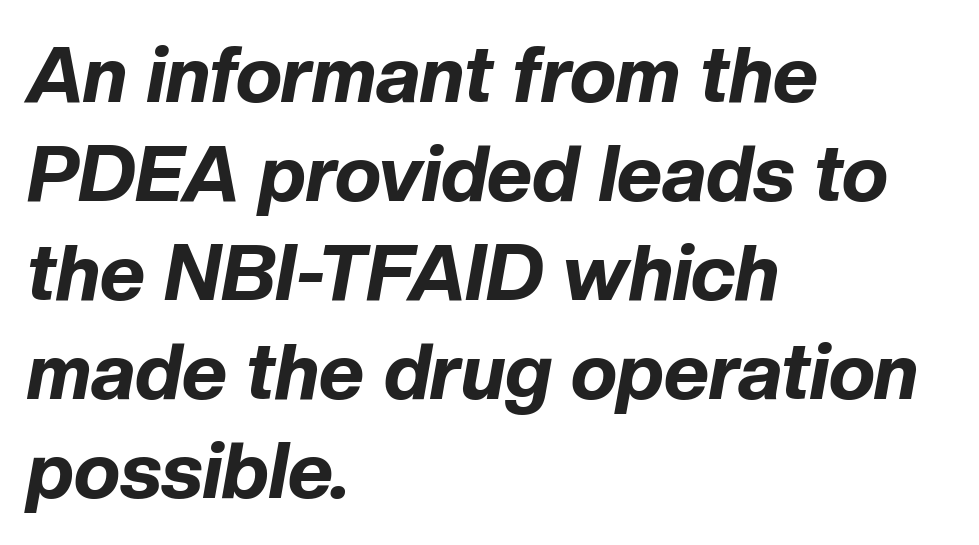
{"italic": "yes", "lean": "right", "slant_degrees": 10, "bold": "yes", "weight": "bold", "width": "normal", "stroke_contrast": "low", "x_height": "medium", "monospaced": "no", "underline": "no", "align": "left", "line_spacing": "normal", "line_spacing_ratio": 1.27, "letter_spacing": "normal", "letter_spacing_em": 0.0, "glyph_px": 78}
